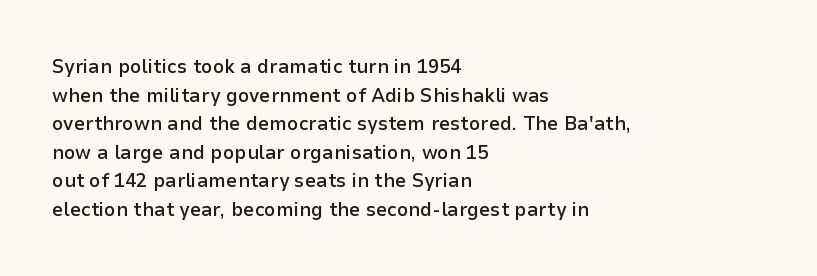
The image shows 20 px text type, upright; set left-aligned, normal line spacing (1.43x), normal letter spacing, not underlined.
